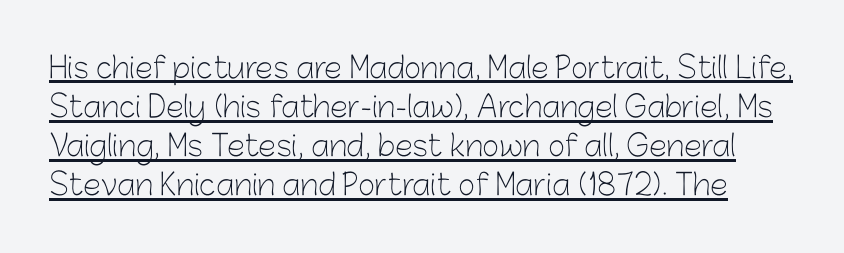
Honestly, the row spacing looks completely unremarkable. This rendering leaves character spacing at its baseline value. The weight would be labelled regular, book, light, or lighter still. Students, observe the line beneath the letters — that is underlining. Regarding serifs, this sample does without them. Is this a fixed-width face? No — the glyphs have proportional, varying widths.
